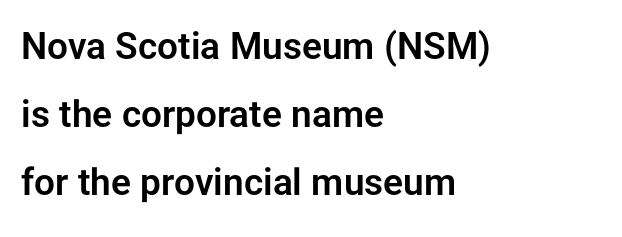
Short note: letters normally spaced. Font category for this specimen: sans-serif. Letters rest on an invisible, unmarked baseline. Characters remain perfectly vertical along every line.
